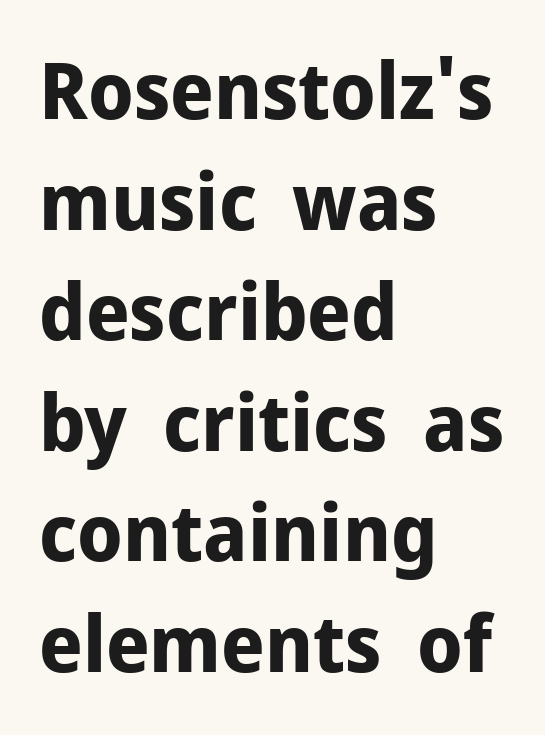
Q: Is the text bold? A: Yes.
Q: Is the text italic (slanted)? A: No, it is upright.
Q: Is the typeface a serif or a sans-serif typeface? A: Sans-serif.
Q: Is the text underlined? A: No.
Q: How is the paragraph aligned? A: Left-aligned.
Q: Is the spacing between letters normal or unusually wide? A: Normal.
Q: Is the spacing between lines tight, normal or loose? A: Normal.
Q: Width (condensed, normal, or wide)? A: Normal.
Q: Stroke contrast? A: Low.
Q: x-height? A: Medium.
Q: Monospaced? A: No.
